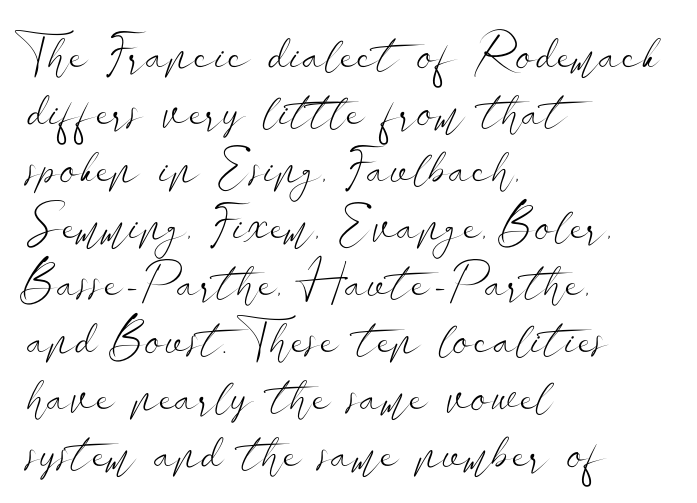
Q: Is the text bold? A: No.
Q: Is the text italic (slanted)? A: Yes.
Q: Is the typeface a serif or a sans-serif typeface? A: Sans-serif.
Q: Is the text underlined? A: No.
Q: How is the paragraph aligned? A: Left-aligned.
Q: Is the spacing between letters normal or unusually wide? A: Normal.
Q: Is the spacing between lines tight, normal or loose? A: Tight.
Q: Width (condensed, normal, or wide)? A: Wide.
Q: Stroke contrast? A: Low.
Q: x-height? A: Small.
Q: Monospaced? A: No.
